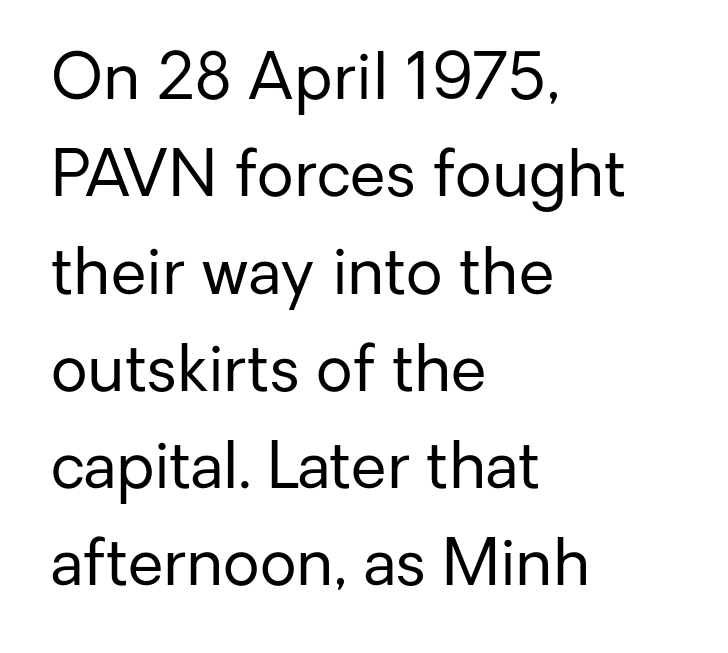
The specimen reads as upright at a glance. Short and long lines alike share a common starting point at left. A typesetter would label this face a sans. Descenders are the only things crossing below the line. Compared with typical body copy, the letter spacing here is the same. Do the characters align in a grid? No, the font is proportional.
